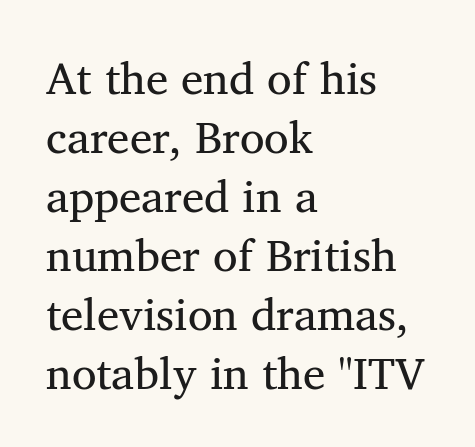
Q: Is the typeface a serif or a sans-serif typeface? A: Serif.
Q: Is the text underlined? A: No.
Q: How is the paragraph aligned? A: Left-aligned.
Q: Is the spacing between letters normal or unusually wide? A: Normal.
Q: Is the spacing between lines tight, normal or loose? A: Normal.
Q: Width (condensed, normal, or wide)? A: Normal.
Q: Stroke contrast? A: Medium.
Q: x-height? A: Medium.
Q: Monospaced? A: No.
